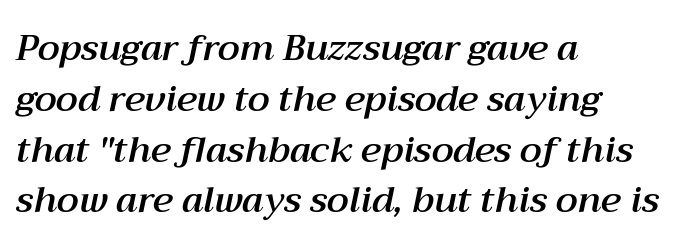
Note the varied advance widths — an 'i' is clearly narrower than an 'm'. Compared with typical paragraphs, the rows here are spaced about the same. Anything drawn beneath the words? Only blank space. Italic? Definitely — the glyphs are oblique.
